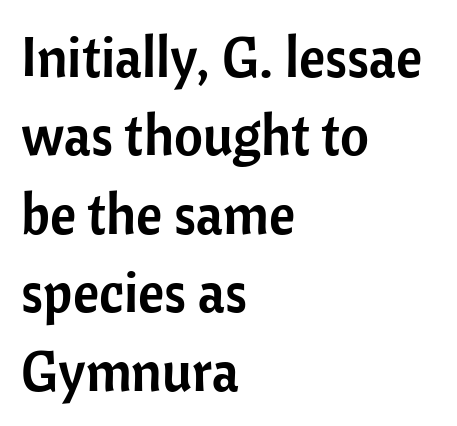
Nope, not italic — everything's standing straight. The foot of each line stays bare and open. Each letter keeps its own natural width here, so spacing adapts to shape. Caption: standard tracking, unaltered.
